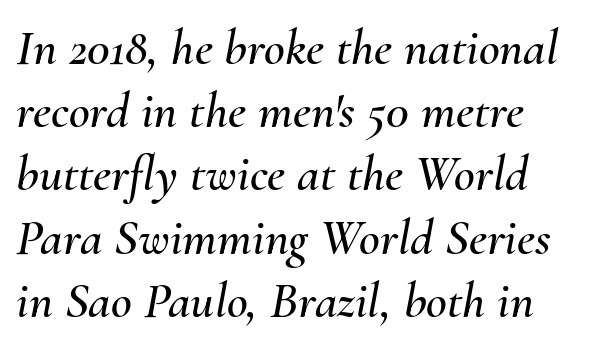
A typesetter would mark this as italic. Beneath every word, the page is bare. How are the letters spaced? Ordinarily, with no added tracking. These lines are rendered in a variable-pitch font.
